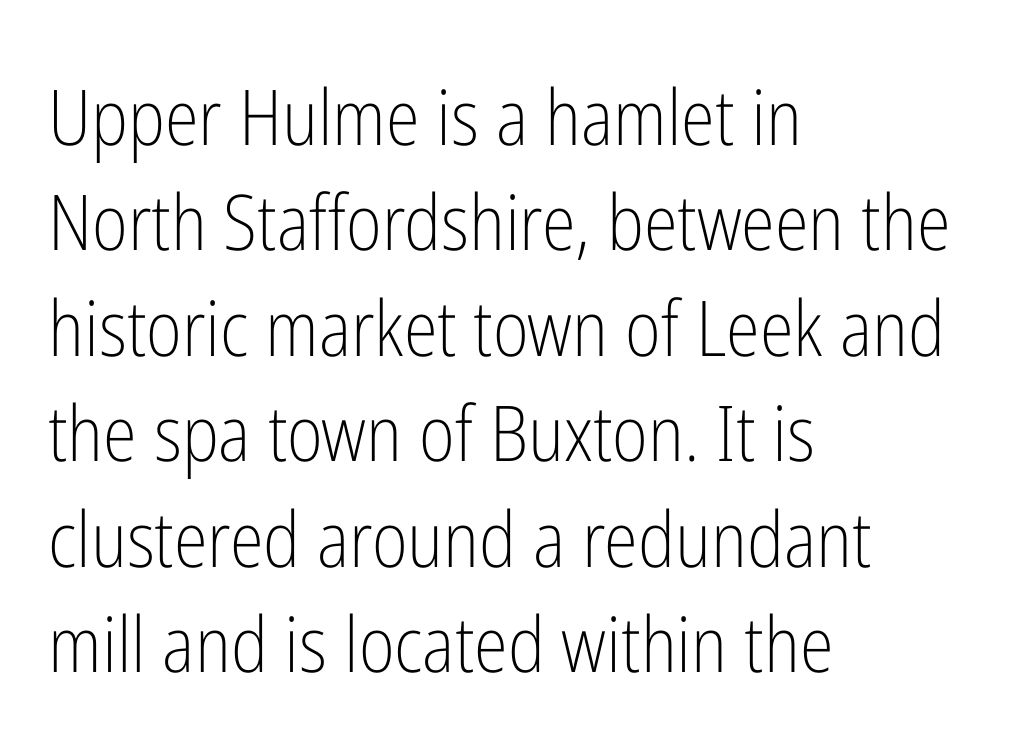
{"serif": "no", "italic": "no", "bold": "no", "weight": "light", "width": "condensed", "stroke_contrast": "low", "x_height": "medium", "monospaced": "no", "underline": "no", "align": "left", "line_spacing": "normal", "line_spacing_ratio": 1.37, "letter_spacing": "normal", "letter_spacing_em": 0.0, "glyph_px": 77}
